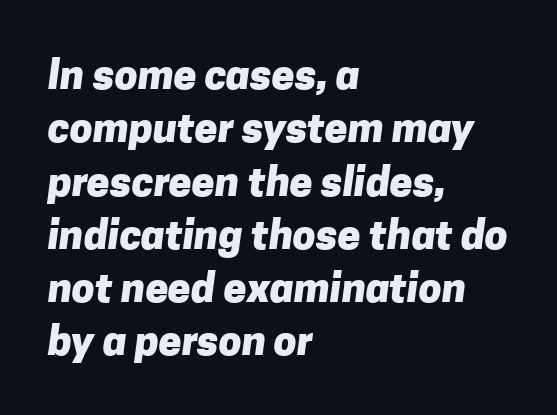
The image shows 41 px heavy sans-serif type; set left-aligned, normal line spacing (1.3x), normal letter spacing, not underlined; low stroke contrast and a medium x-height.
